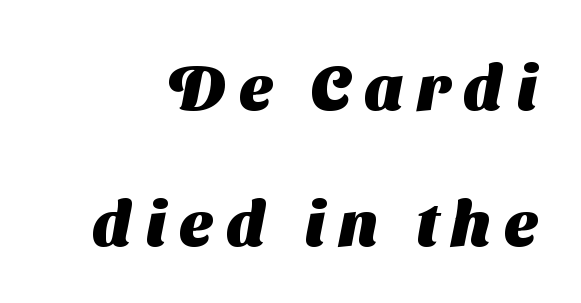
Q: Is the text bold? A: Yes.
Q: Is the typeface a serif or a sans-serif typeface? A: Sans-serif.
Q: Is the text underlined? A: No.
Q: Is the spacing between letters normal or unusually wide? A: Unusually wide.
Q: Is the spacing between lines tight, normal or loose? A: Loose.
Q: Width (condensed, normal, or wide)? A: Normal.
Q: Stroke contrast? A: Medium.
Q: x-height? A: Medium.
Q: Monospaced? A: No.
